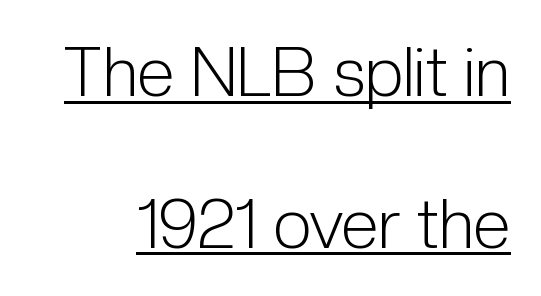
A sans-serif font was chosen for this passage. You can tell it's not italic because the verticals are truly vertical. The typesetting does not lean heavy: it is not bold. Characters follow at the spacing the type designer built in.
